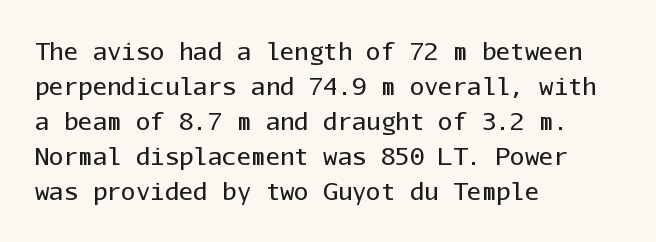
The image shows 24 px text type, upright; set left-aligned, normal line spacing (1.46x), normal letter spacing, not underlined.
